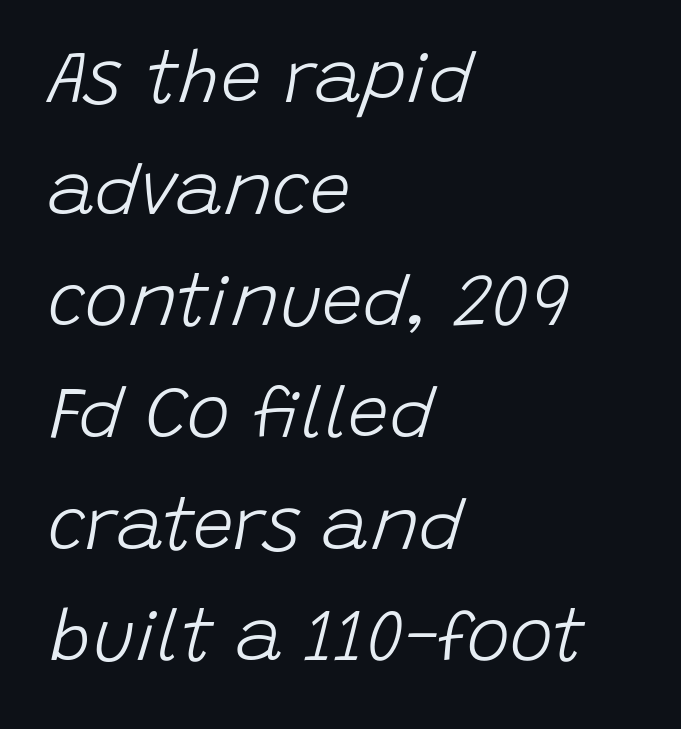
The image shows 73 px light type, italic (leaning right); set left-aligned, normal line spacing (1.53x), normal letter spacing, not underlined; low stroke contrast and a large x-height.
